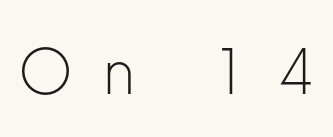
The tracking reads as deliberately expanded to a designer's eye. The weight tops out at a normal text grade. Clear beneath every line of the passage. Upright lettering throughout.
